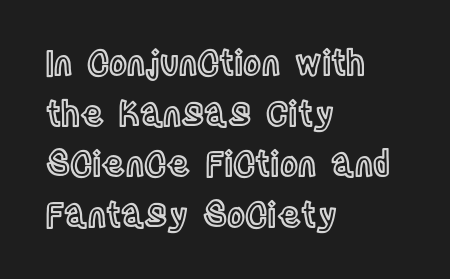
The image shows 34 px condensed type, upright; set left-aligned, normal line spacing (1.49x), normal letter spacing, not underlined; a large x-height.
